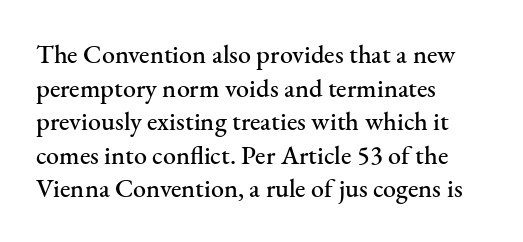
The zone under the glyphs is completely vacant. Line starts are locked; line ends wander. Look at the tracking — it's just the regular setting, nothing added. Horizontal bands of white between lines are of average thickness.
